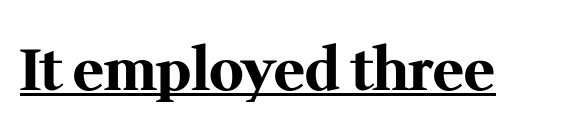
The image shows 58 px bold serif type, upright; set normal letter spacing, underlined; medium stroke contrast and a medium x-height.
